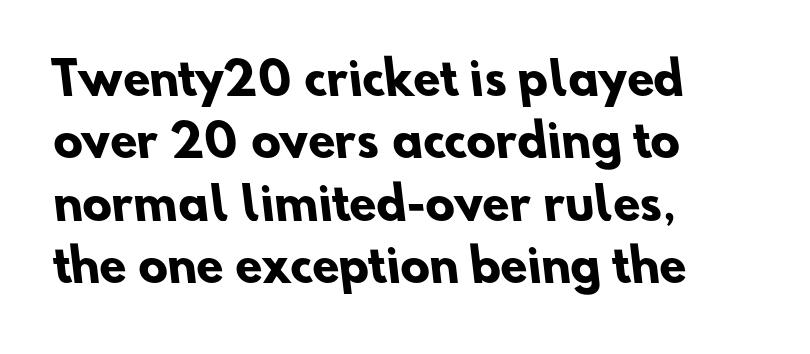
The image shows 44 px heavy sans-serif type; set left-aligned, normal line spacing (1.42x), normal letter spacing, not underlined; low stroke contrast and a small x-height.
